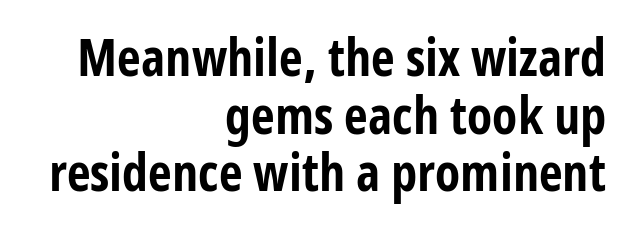
The image shows 52 px bold, condensed sans-serif type, upright; set right-aligned, tight line spacing (1.11x), normal letter spacing, not underlined; low stroke contrast and a medium x-height.
